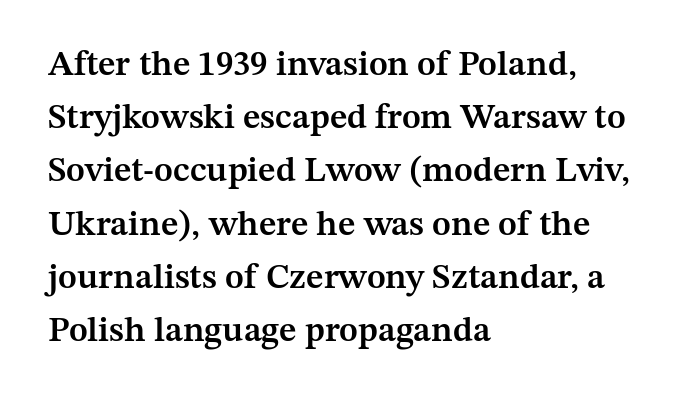
{"serif": "yes", "italic": "no", "bold": "semi", "weight": "semibold", "width": "normal", "stroke_contrast": "medium", "x_height": "medium", "monospaced": "no", "underline": "no", "align": "left", "line_spacing": "normal", "line_spacing_ratio": 1.52, "letter_spacing": "normal", "letter_spacing_em": 0.0, "glyph_px": 35}
